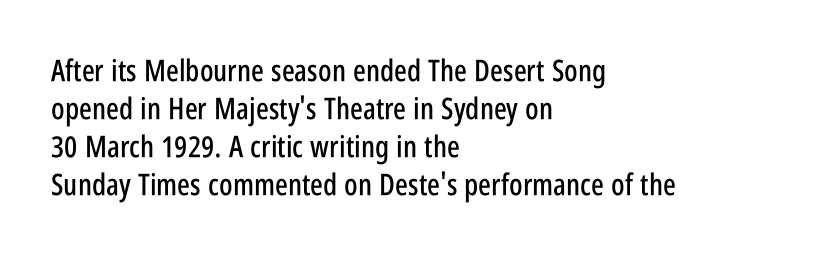
The image shows 30 px condensed sans-serif type, upright; set left-aligned, normal line spacing (1.27x), normal letter spacing, not underlined; low stroke contrast and a large x-height.
